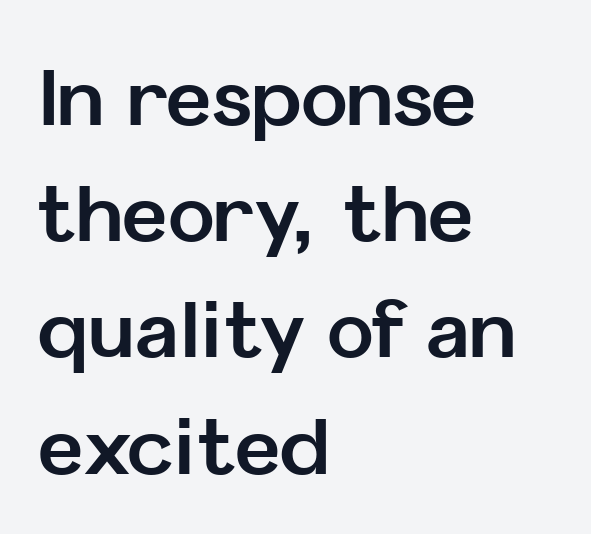
The image shows 78 px bold sans-serif type, upright; set left-aligned, normal line spacing (1.49x), normal letter spacing, not underlined; low stroke contrast and a medium x-height.
